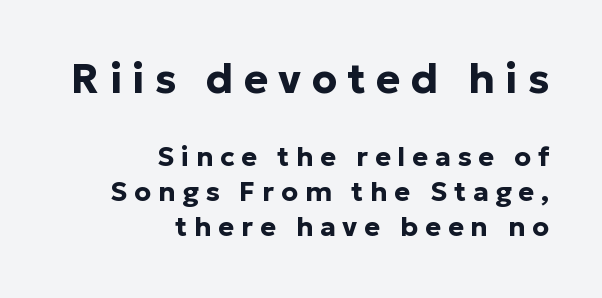
The image shows 41 px bold sans-serif type, upright; set right-aligned, normal line spacing (1.3x), unusually wide letter spacing (+0.25 em), not underlined; the first (top) block is 1.52x larger; low stroke contrast and a medium x-height.
